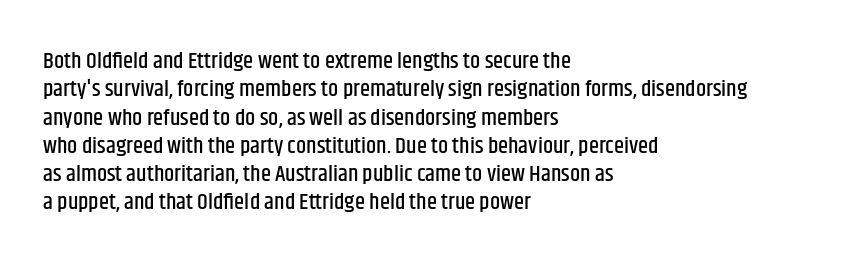
The image shows 23 px text type, upright; set left-aligned, line spacing 1.23x, normal letter spacing, not underlined.
